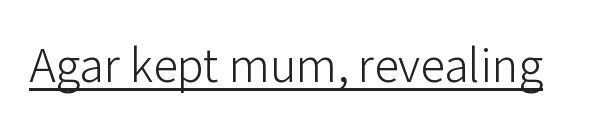
Q: Is the text bold? A: No.
Q: Is the text italic (slanted)? A: No, it is upright.
Q: Is the typeface a serif or a sans-serif typeface? A: Sans-serif.
Q: Is the text underlined? A: Yes.
Q: Is the spacing between letters normal or unusually wide? A: Normal.
Q: Width (condensed, normal, or wide)? A: Normal.
Q: Stroke contrast? A: Low.
Q: x-height? A: Medium.
Q: Monospaced? A: No.
